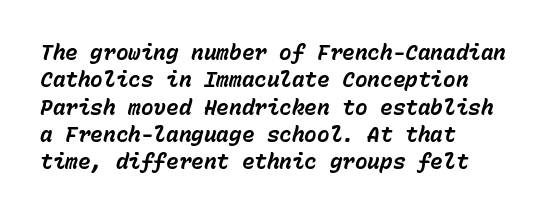
Q: Is the text bold? A: Yes.
Q: Is the text italic (slanted)? A: Yes, it leans right by about 15 degrees.
Q: Is the text underlined? A: No.
Q: How is the paragraph aligned? A: Left-aligned.
Q: Is the spacing between letters normal or unusually wide? A: Normal.
Q: Is the spacing between lines tight, normal or loose? A: Normal.
